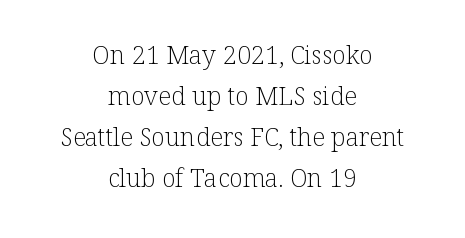
Q: Is the text bold? A: No.
Q: Is the text italic (slanted)? A: No, it is upright.
Q: Is the text underlined? A: No.
Q: How is the paragraph aligned? A: Centered.
Q: Is the spacing between letters normal or unusually wide? A: Normal.
Q: Is the spacing between lines tight, normal or loose? A: Normal.
